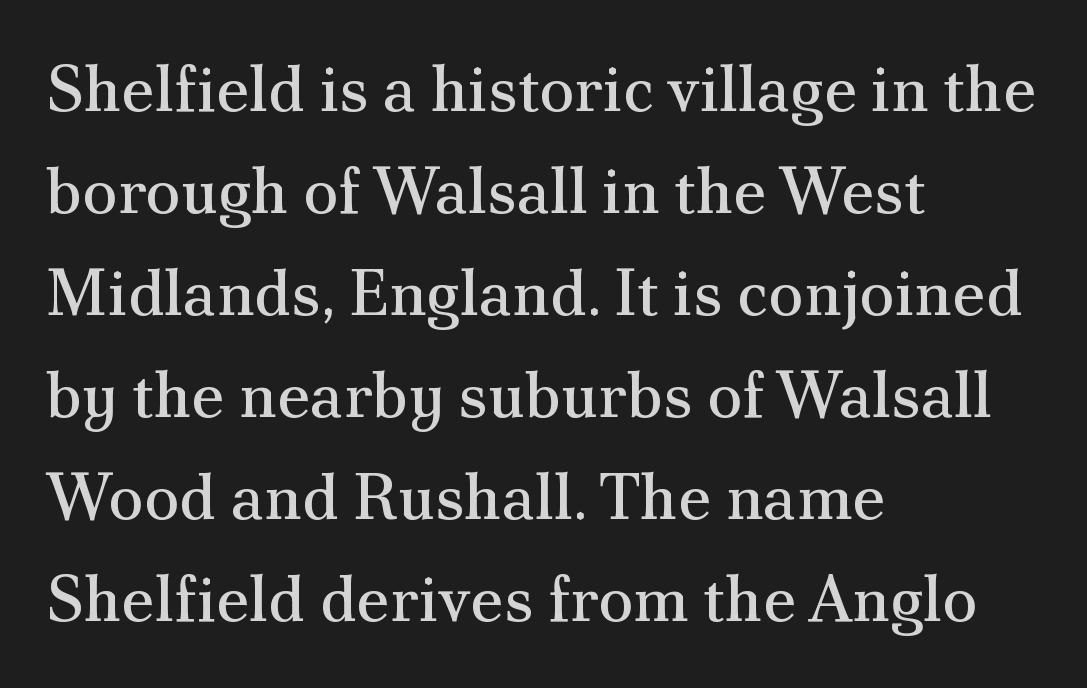
The image shows 65 px regular-weight serif type, upright; set left-aligned, normal line spacing (1.57x), normal letter spacing, not underlined; medium stroke contrast and a small x-height.
